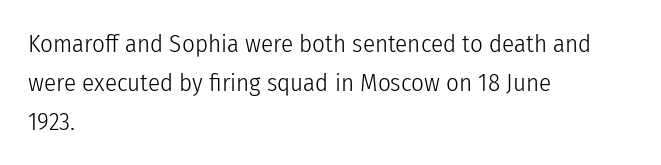
{"italic": "no", "bold": "no", "underline": "no", "align": "left", "line_spacing": "normal", "line_spacing_ratio": 1.56, "letter_spacing": "normal", "letter_spacing_em": 0.0, "glyph_px": 25}
